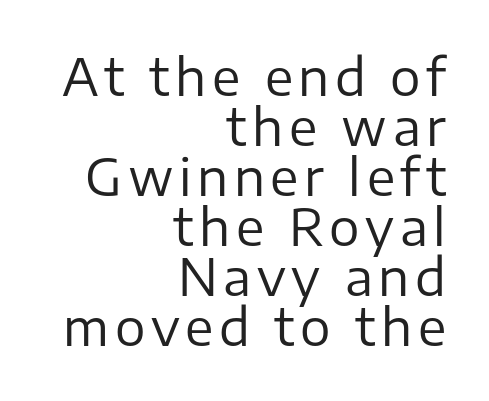
The image shows 51 px regular-weight sans-serif type, upright; set right-aligned, tight line spacing (0.98x), not underlined; low stroke contrast and a medium x-height.
